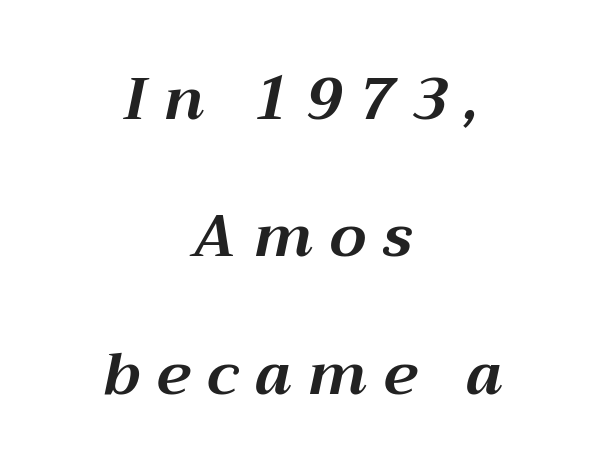
Is the letter spacing exaggerated? Yes — the characters are pushed far apart. Strokes here are thick enough to call this a true bold. It's the slanting kind of type. Every row of glyphs is offset so its center matches the block's center.
